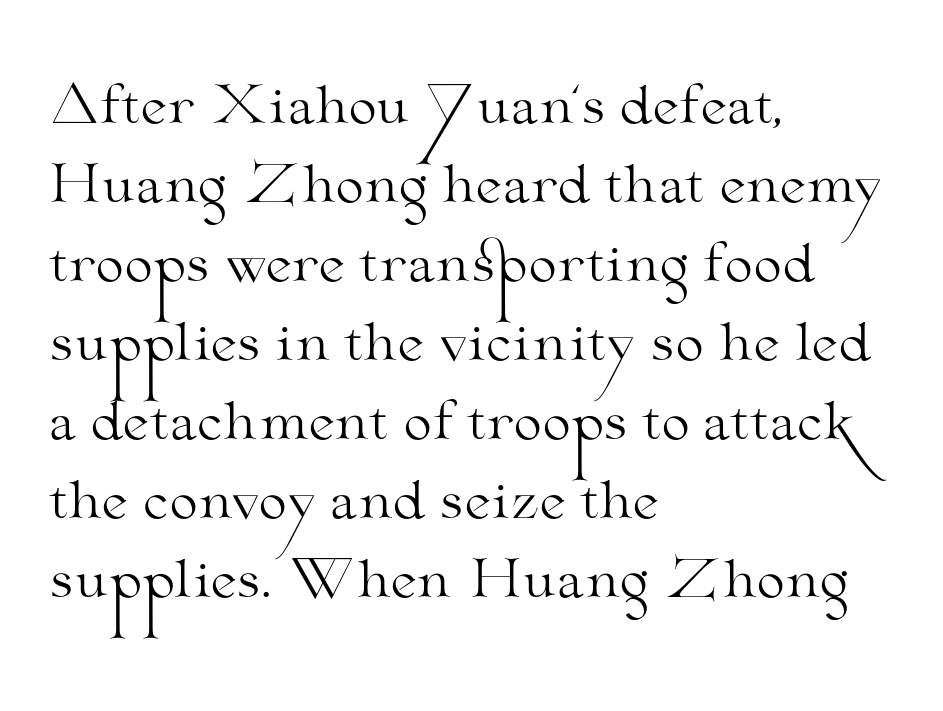
Q: Is the text bold? A: No.
Q: Is the text italic (slanted)? A: No, it is upright.
Q: Is the typeface a serif or a sans-serif typeface? A: Serif.
Q: Is the text underlined? A: No.
Q: How is the paragraph aligned? A: Left-aligned.
Q: Is the spacing between letters normal or unusually wide? A: Normal.
Q: Is the spacing between lines tight, normal or loose? A: Normal.
Q: Width (condensed, normal, or wide)? A: Wide.
Q: Stroke contrast? A: Medium.
Q: x-height? A: Small.
Q: Monospaced? A: No.
